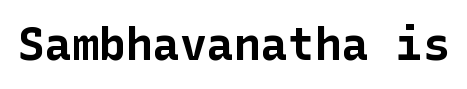
Q: Is the text bold? A: Yes.
Q: Is the text italic (slanted)? A: No, it is upright.
Q: Is the typeface a serif or a sans-serif typeface? A: Sans-serif.
Q: Is the text underlined? A: No.
Q: Is the spacing between letters normal or unusually wide? A: Normal.
Q: Width (condensed, normal, or wide)? A: Normal.
Q: Stroke contrast? A: Low.
Q: x-height? A: Medium.
